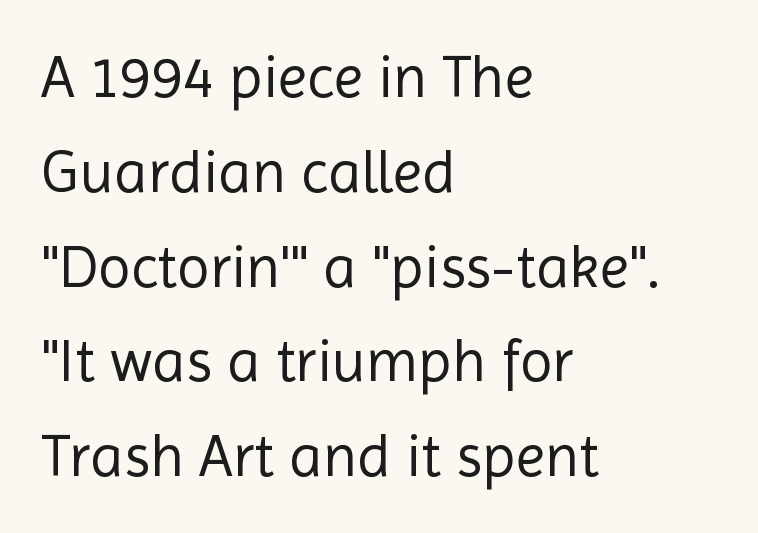
The tracking reads as untouched default to a designer's eye. Stem width sits at or under what a default text font uses. The gap between lines stays unmarked. This sample has the flowing, uneven cadence of proportional lettering. To sum up the face: it is a sans, with no serifs. Typeset ragged right — the left edge is the straight one.
